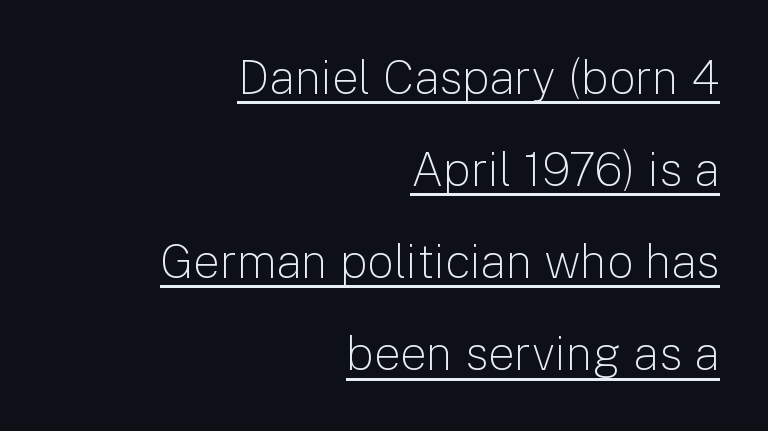
The specimen reads as upright at a glance. Characters follow at the spacing the type designer built in. Serif or sans? Sans — the stroke terminals are bare. No chunkiness to these letters — they're not bold. Does the copy run flush right? Yes — the right margin is perfectly even.
